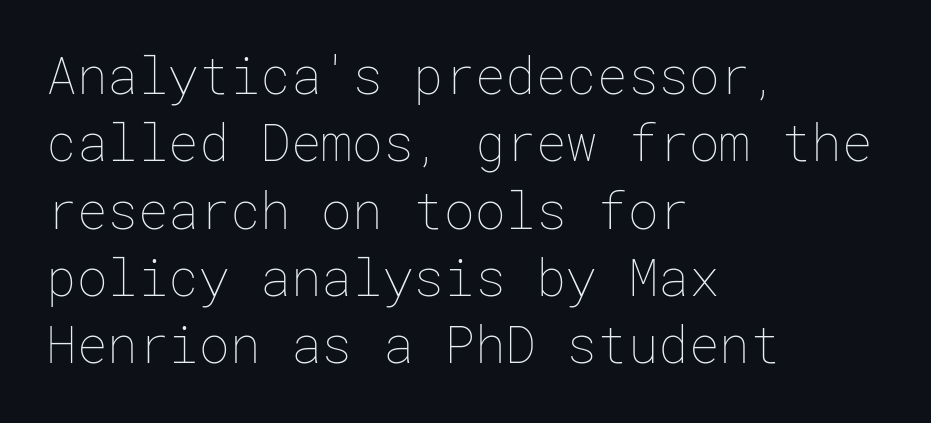
Leftover space on each line is placed entirely after the last word. Stems and bowls with no extra thickness — not bold. Baseline-to-baseline distance is the conventional proportion of letter height. The typography opts for an upright posture over an oblique one. Caption: standard tracking, unaltered. Bare-footed words on every line.
